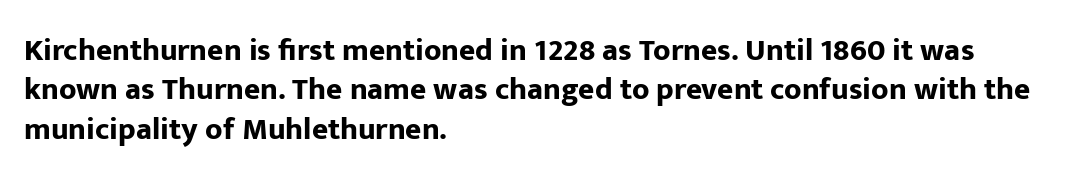
Q: Is the text bold? A: Yes.
Q: Is the text italic (slanted)? A: No, it is upright.
Q: Is the typeface a serif or a sans-serif typeface? A: Sans-serif.
Q: Is the text underlined? A: No.
Q: How is the paragraph aligned? A: Left-aligned.
Q: Is the spacing between letters normal or unusually wide? A: Normal.
Q: Is the spacing between lines tight, normal or loose? A: Normal.
Q: Width (condensed, normal, or wide)? A: Normal.
Q: Stroke contrast? A: Low.
Q: x-height? A: Medium.
Q: Monospaced? A: No.
